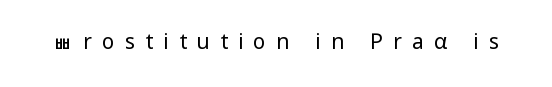
Q: Is the text bold? A: No.
Q: Is the text italic (slanted)? A: No, it is upright.
Q: Is the text underlined? A: No.
Q: Is the spacing between letters normal or unusually wide? A: Unusually wide.
